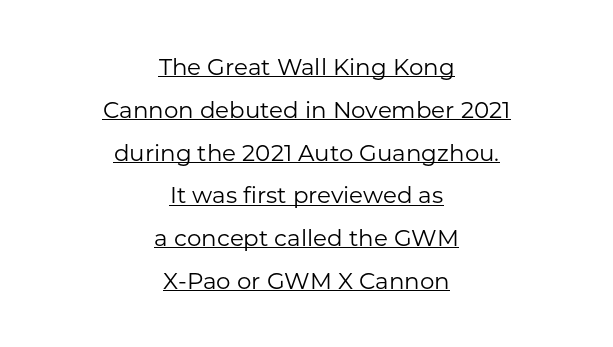
Q: Is the text bold? A: No.
Q: Is the text italic (slanted)? A: No, it is upright.
Q: Is the text underlined? A: Yes.
Q: How is the paragraph aligned? A: Centered.
Q: Is the spacing between letters normal or unusually wide? A: Normal.
